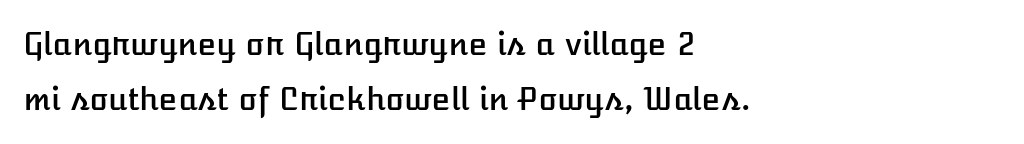
{"italic": "no", "width": "normal", "stroke_contrast": "low", "x_height": "medium", "monospaced": "no", "underline": "no", "align": "left", "line_spacing_ratio": 1.78, "letter_spacing": "normal", "letter_spacing_em": 0.0, "glyph_px": 31}
